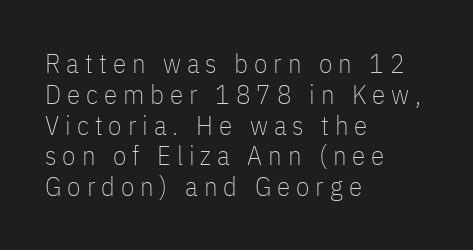
The image shows 27 px text type, upright; set left-aligned, tight line spacing (1.14x), unusually wide letter spacing (+0.22 em), not underlined.
